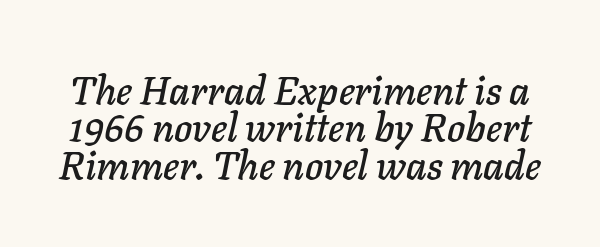
The image shows 39 px text type, italic (leaning right); set tight line spacing (0.96x), normal letter spacing, not underlined; low stroke contrast and a medium x-height.
